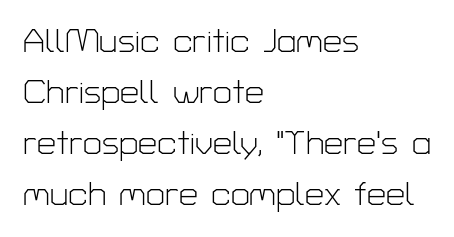
The image shows 34 px light sans-serif type, upright; set left-aligned, normal line spacing (1.5x), normal letter spacing, not underlined; low stroke contrast and a medium x-height.
